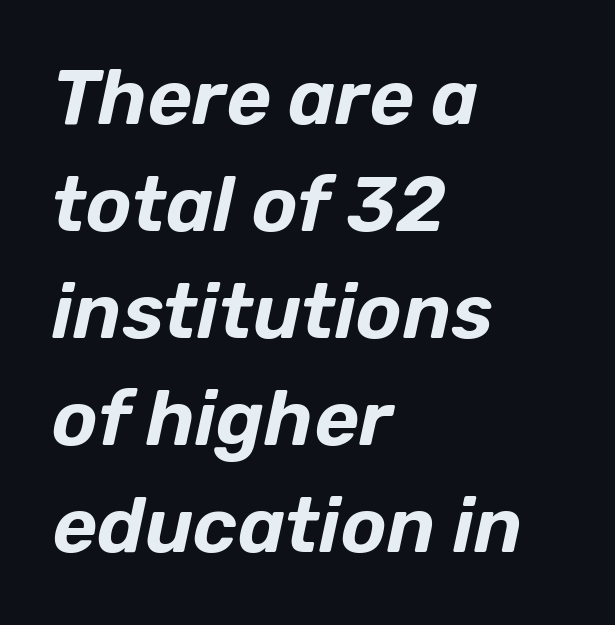
{"italic": "yes", "lean": "right", "slant_degrees": 12, "width": "normal", "stroke_contrast": "low", "x_height": "medium", "monospaced": "no", "underline": "no", "align": "left", "line_spacing": "normal", "line_spacing_ratio": 1.39, "letter_spacing": "normal", "letter_spacing_em": 0.0, "glyph_px": 77}
